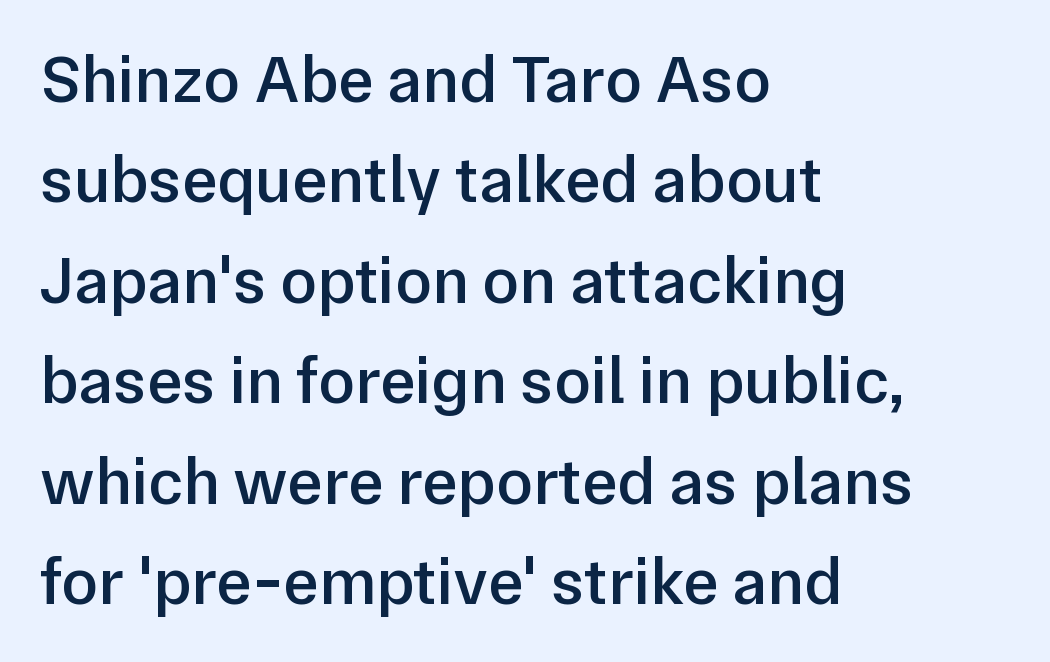
These lines are composed in type without serifs. The gaps between neighbouring characters are ordinary and unremarkable. Summary of weight: moderately heavy, a semibold. You can tell it's not italic because the verticals are truly vertical.
